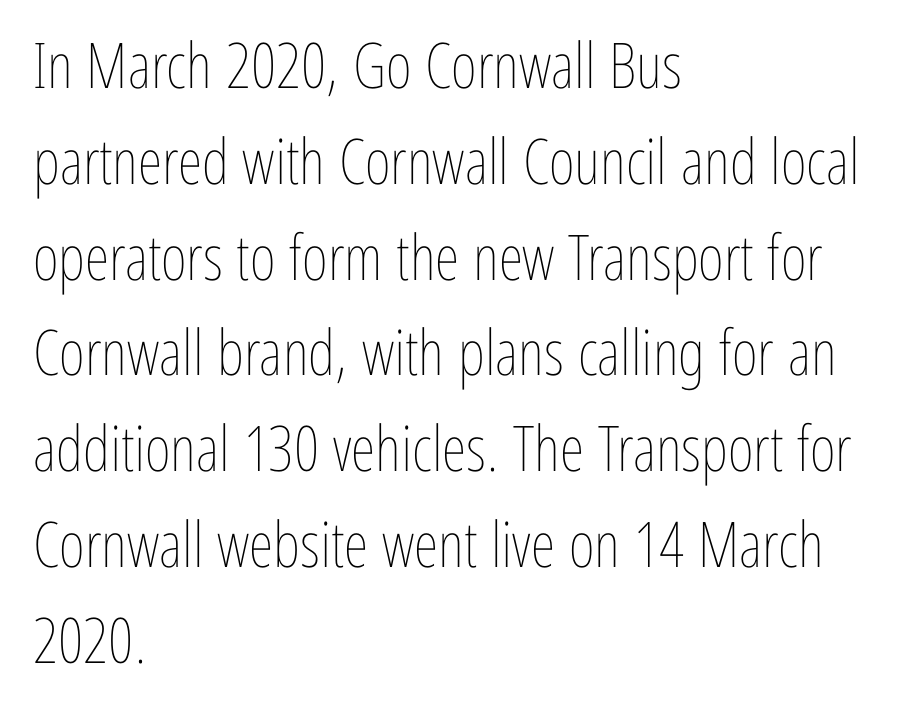
You could not count columns in this text — the font is proportionally spaced. The weight would be labelled regular, book, light, or lighter still. These lines stack with their left ends in a neat column. Letter spacing: default. No italicization has been applied; the sample stays upright. The designer left line spacing at the default.
